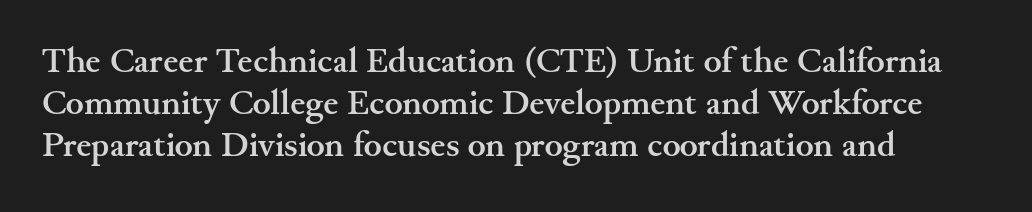
{"serif": "yes", "italic": "no", "bold": "yes", "weight": "semibold", "width": "wide", "stroke_contrast": "medium", "x_height": "small", "monospaced": "no", "underline": "no", "align": "left", "line_spacing_ratio": 1.23, "letter_spacing": "normal", "letter_spacing_em": 0.0, "glyph_px": 34}
